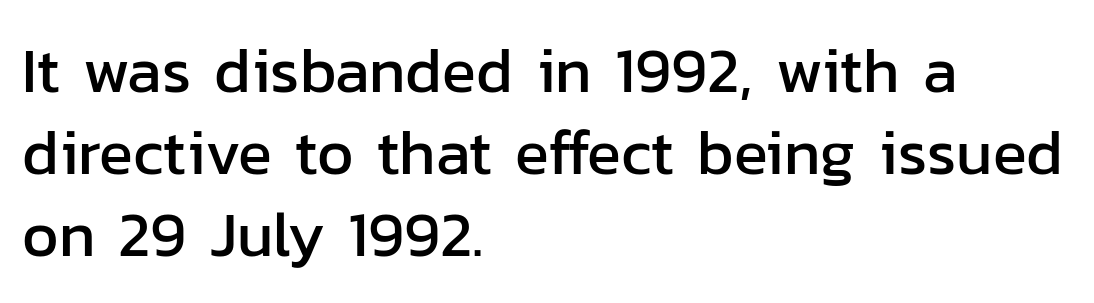
Q: Is the text italic (slanted)? A: No, it is upright.
Q: Is the typeface a serif or a sans-serif typeface? A: Sans-serif.
Q: Is the text underlined? A: No.
Q: How is the paragraph aligned? A: Left-aligned.
Q: Is the spacing between letters normal or unusually wide? A: Normal.
Q: Is the spacing between lines tight, normal or loose? A: Normal.
Q: Width (condensed, normal, or wide)? A: Normal.
Q: Stroke contrast? A: Low.
Q: x-height? A: Medium.
Q: Monospaced? A: No.
